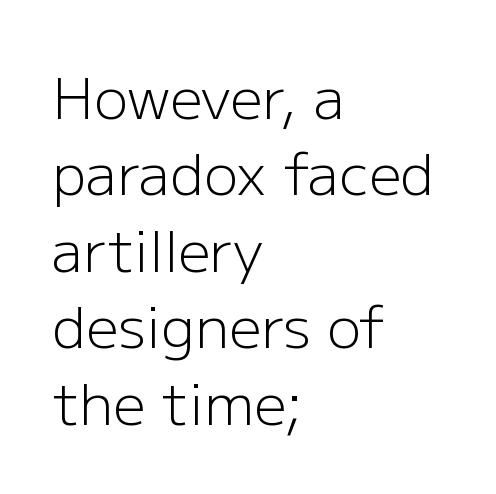
Standard letterfit; no display-style spreading of the glyphs. Every character sits straight up, as roman type does. Normally led — the rows are evenly, conventionally spaced. The text was rendered using a sans face with plain stroke endings.
